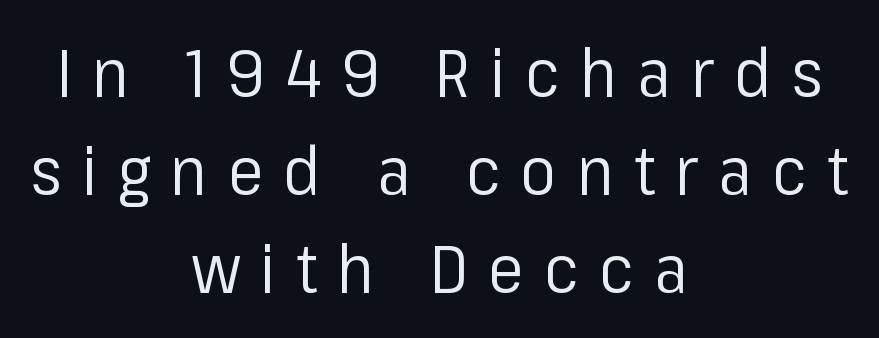
{"serif": "no", "italic": "no", "bold": "no", "weight": "regular", "width": "normal", "stroke_contrast": "low", "x_height": "medium", "monospaced": "no", "underline": "no", "align": "center", "line_spacing": "normal", "line_spacing_ratio": 1.46, "letter_spacing": "wide", "letter_spacing_em": 0.3, "glyph_px": 67}
